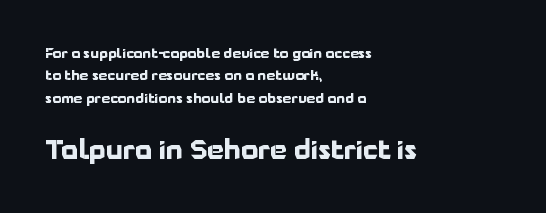
Q: Is the text bold? A: Yes.
Q: Is the text italic (slanted)? A: No, it is upright.
Q: Is the text underlined? A: No.
Q: How is the paragraph aligned? A: Left-aligned.
Q: Is the spacing between letters normal or unusually wide? A: Normal.
Q: Is the spacing between lines tight, normal or loose? A: Normal.
Q: Which block of text is set in a larger size, the first (top) or the second (bottom)? A: The second (bottom) one.
